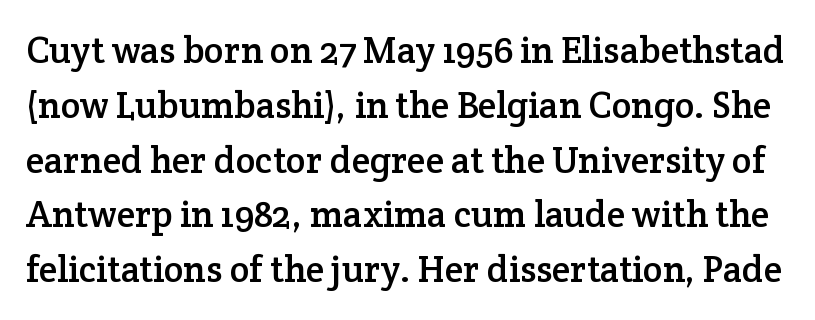
Successive baselines arrive at the customary interval. Proportional: the letters do not fall into vertical columns. Check the space under the baseline: it is left empty. Ascenders rise straight up at ninety degrees.
